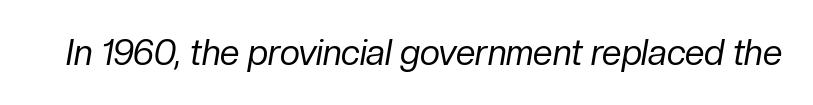
The image shows 35 px regular-weight type, italic (leaning right); set normal letter spacing, not underlined; low stroke contrast and a medium x-height.
